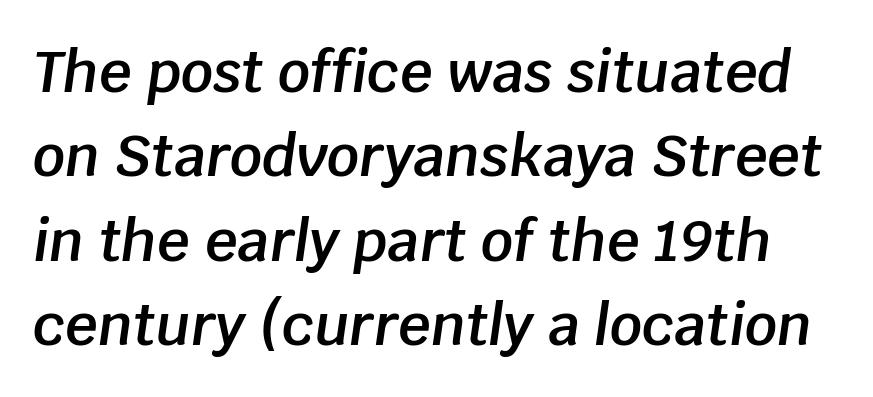
Q: Is the text bold? A: Semi-bold.
Q: Is the text italic (slanted)? A: Yes, it leans right by about 8 degrees.
Q: Is the text underlined? A: No.
Q: Is the spacing between letters normal or unusually wide? A: Normal.
Q: Is the spacing between lines tight, normal or loose? A: Normal.
Q: Width (condensed, normal, or wide)? A: Normal.
Q: Stroke contrast? A: Low.
Q: x-height? A: Large.
Q: Monospaced? A: No.
